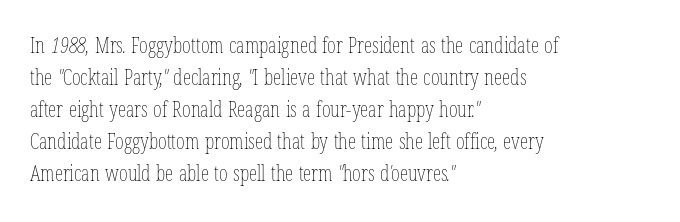
The image shows 21 px text type; set left-aligned, normal line spacing (1.52x), normal letter spacing, not underlined.
